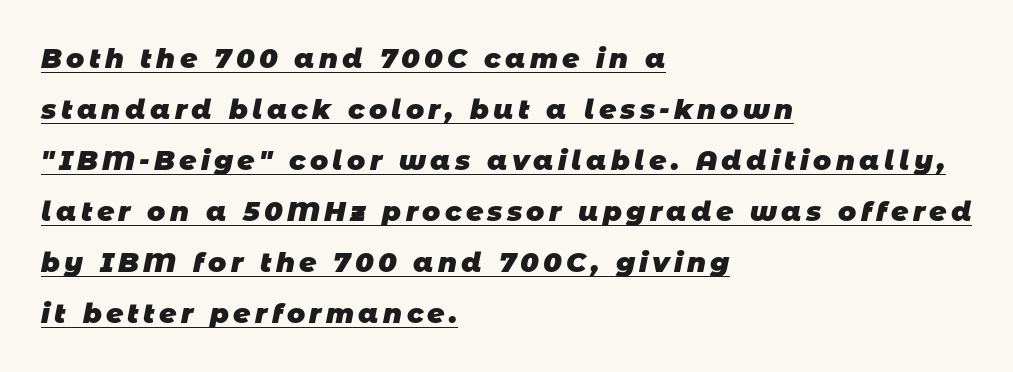
Q: Is the text bold? A: Yes.
Q: Is the text underlined? A: Yes.
Q: How is the paragraph aligned? A: Left-aligned.
